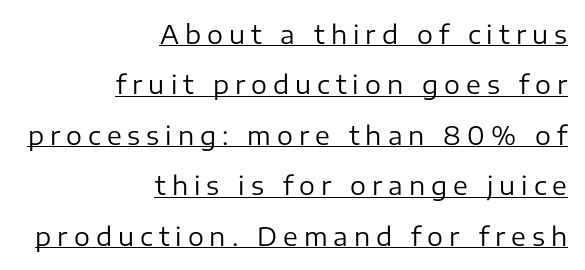
The image shows 25 px text type, upright; set right-aligned, loose line spacing (2.02x), unusually wide letter spacing (+0.24 em), underlined.
